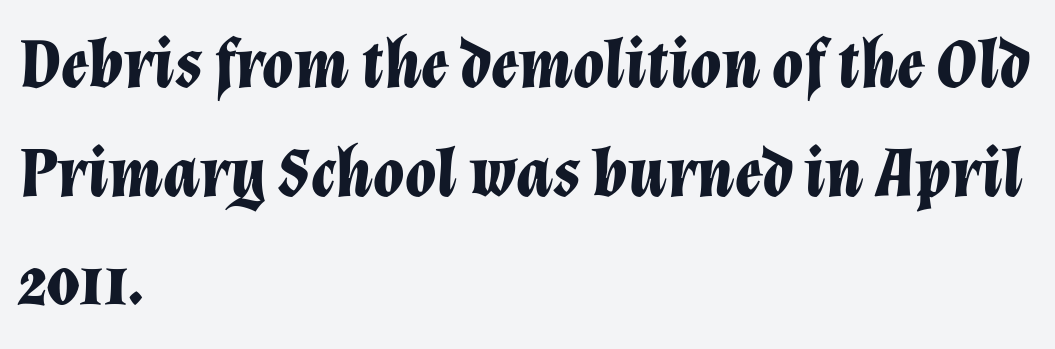
The image shows 71 px bold type, italic (leaning right); set left-aligned, normal line spacing (1.53x), normal letter spacing, not underlined; low stroke contrast and a medium x-height.
